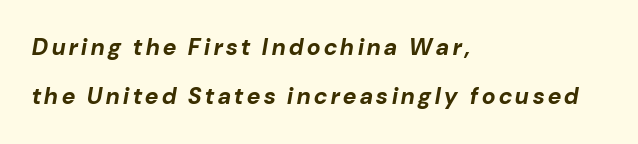
Anything drawn beneath the words? Only blank space. Emphasis-style slanted type is in use. Line beginnings align vertically; line endings do not. One glance says open: line gaps are wider than usual. Strokes here are thick enough to call this a true bold.
